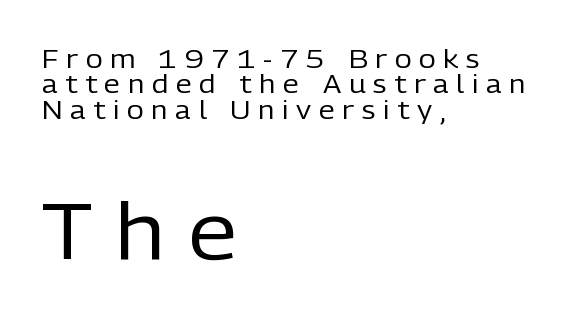
Q: Is the text bold? A: No.
Q: Is the text italic (slanted)? A: No, it is upright.
Q: Is the typeface a serif or a sans-serif typeface? A: Sans-serif.
Q: Is the text underlined? A: No.
Q: How is the paragraph aligned? A: Left-aligned.
Q: Is the spacing between letters normal or unusually wide? A: Unusually wide.
Q: Is the spacing between lines tight, normal or loose? A: Tight.
Q: Which block of text is set in a larger size, the first (top) or the second (bottom)? A: The second (bottom) one.
Q: Width (condensed, normal, or wide)? A: Normal.
Q: Stroke contrast? A: Low.
Q: x-height? A: Medium.
Q: Monospaced? A: No.
